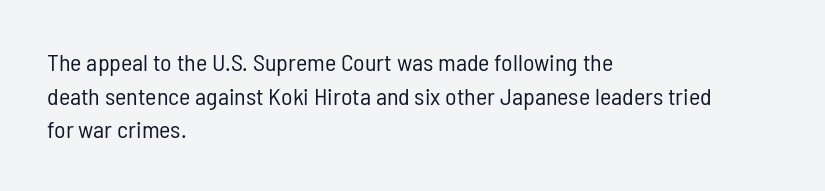
Does the copy run flush right? No — it runs flush left. Does extra space separate the letters? No, they use regular spacing. The letters look calm and open, with moderate or lighter stems. Beneath every word, the page is bare. Normally led — the rows are evenly, conventionally spaced.
